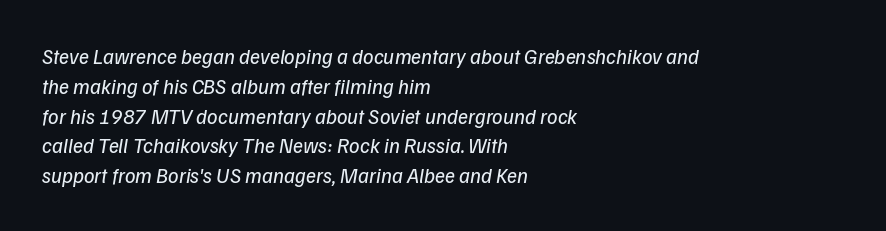
{"bold": "no", "underline": "no", "align": "left", "line_spacing": "normal", "line_spacing_ratio": 1.42, "letter_spacing": "normal", "letter_spacing_em": 0.0, "glyph_px": 21}
